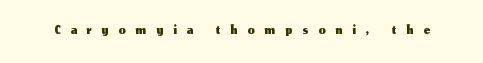
Q: Is the text italic (slanted)? A: No, it is upright.
Q: Is the text underlined? A: No.
Q: Is the spacing between letters normal or unusually wide? A: Unusually wide.
